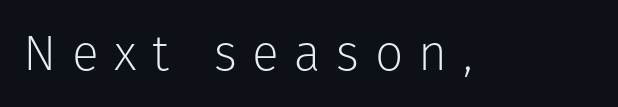
{"serif": "no", "italic": "no", "bold": "no", "weight": "light", "width": "normal", "stroke_contrast": "low", "x_height": "medium", "monospaced": "no", "underline": "no", "letter_spacing": "wide", "letter_spacing_em": 0.31, "glyph_px": 50}
